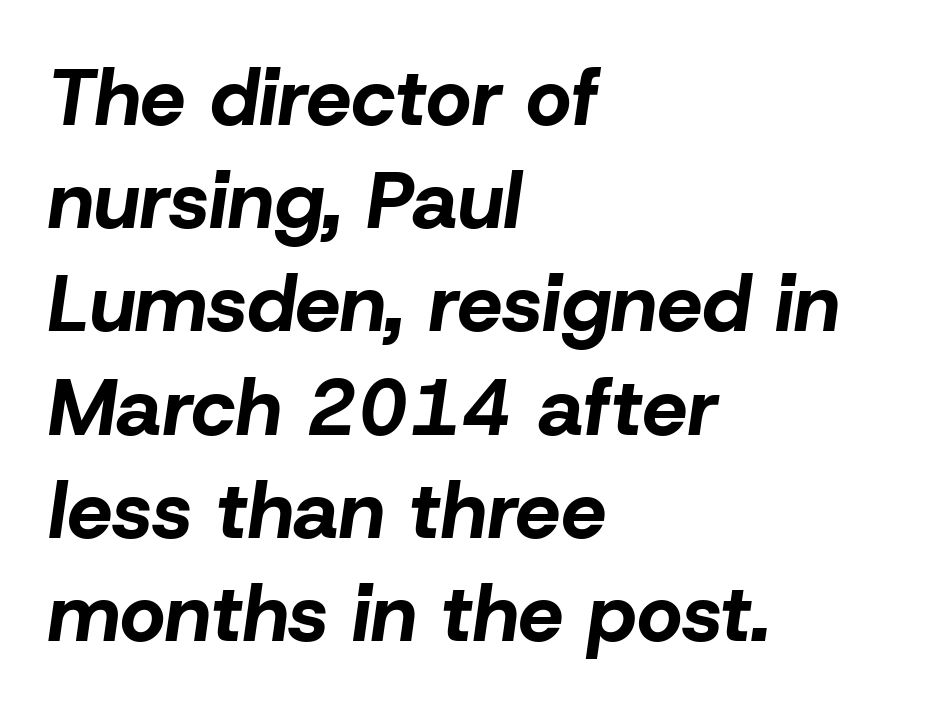
Any mark beneath the type? The region is blank. Tracking value appears to be zero — textbook default spacing. Line starts are locked; line ends wander. Pretty heavy lettering here — definitely bold. This sample keeps an unexceptional amount of space between lines. Note the varied advance widths — an 'i' is clearly narrower than an 'm'.
